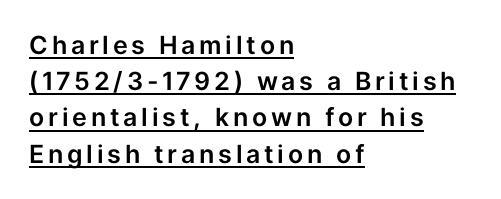
In terms of posture, this sample is upright. A student would call this left alignment; a typographer would say flush left, rag right. The block of text has a typical density, with ordinary space between rows. Caption: lettering with a line underneath.
